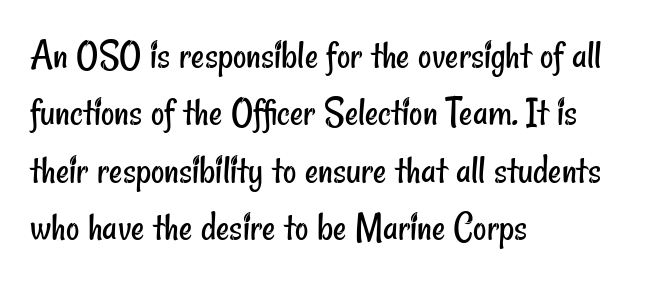
Q: Is the text bold? A: No.
Q: Is the typeface a serif or a sans-serif typeface? A: Sans-serif.
Q: Is the text underlined? A: No.
Q: How is the paragraph aligned? A: Left-aligned.
Q: Is the spacing between letters normal or unusually wide? A: Normal.
Q: Is the spacing between lines tight, normal or loose? A: Normal.
Q: Width (condensed, normal, or wide)? A: Condensed.
Q: Stroke contrast? A: Low.
Q: x-height? A: Small.
Q: Monospaced? A: No.
